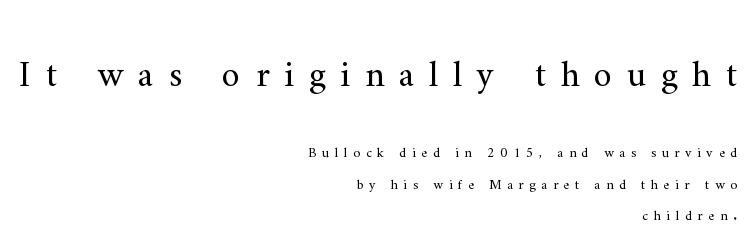
The lines are quadded right. You get the large type first, then a drop to smaller type. The letters advance in unequal steps, a hallmark of proportional type. Loosely led — the rows are spread out.
